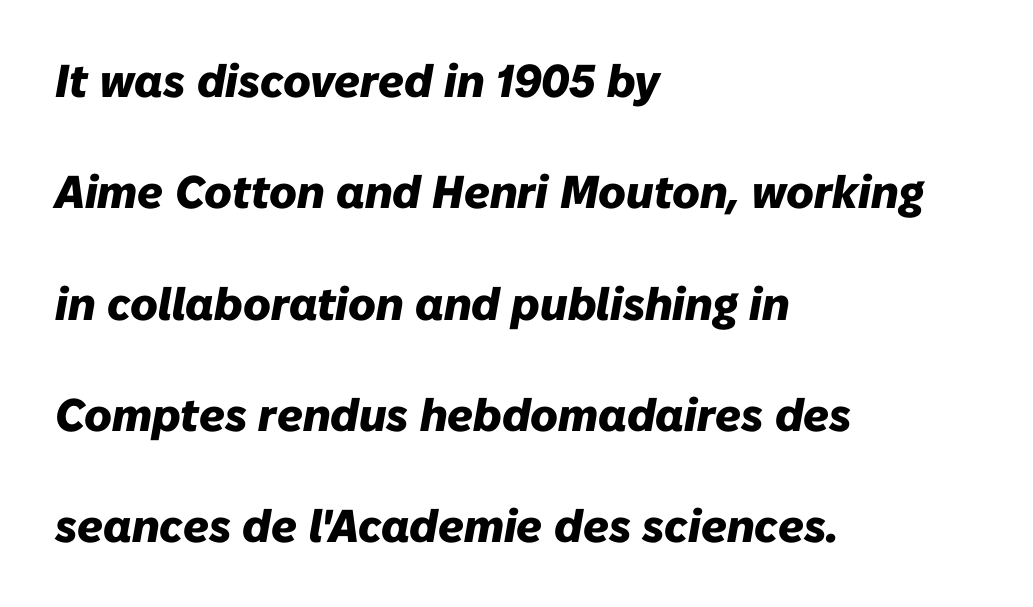
The image shows 46 px heavy type, italic (leaning right); set left-aligned, loose line spacing (2.42x), normal letter spacing, not underlined; low stroke contrast and a medium x-height.
